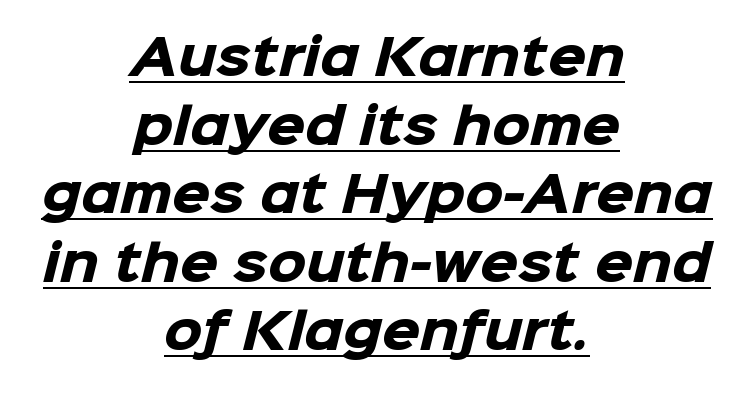
Q: Is the text bold? A: Yes.
Q: Is the typeface a serif or a sans-serif typeface? A: Sans-serif.
Q: Is the text underlined? A: Yes.
Q: How is the paragraph aligned? A: Centered.
Q: Is the spacing between letters normal or unusually wide? A: Normal.
Q: Is the spacing between lines tight, normal or loose? A: Normal.
Q: Width (condensed, normal, or wide)? A: Normal.
Q: Stroke contrast? A: Low.
Q: x-height? A: Medium.
Q: Monospaced? A: No.
